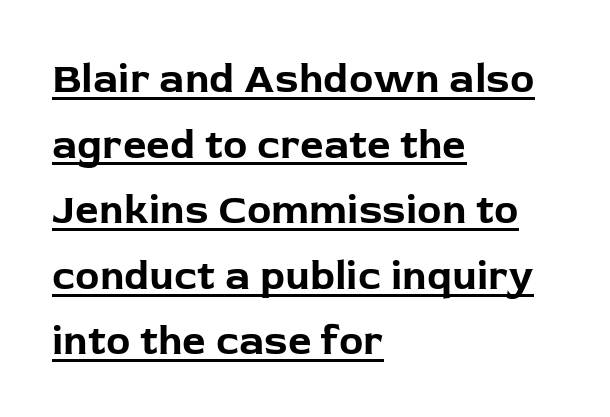
{"serif": "no", "italic": "no", "bold": "yes", "weight": "bold", "width": "normal", "stroke_contrast": "low", "x_height": "medium", "monospaced": "no", "underline": "yes", "align": "left", "line_spacing": "normal", "line_spacing_ratio": 1.6, "letter_spacing": "normal", "letter_spacing_em": 0.0, "glyph_px": 41}
